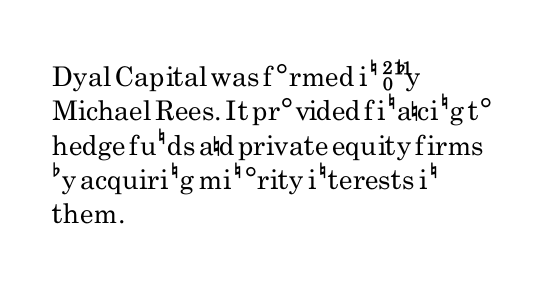
{"italic": "no", "bold": "no", "underline": "no", "align": "left", "line_spacing": "normal", "line_spacing_ratio": 1.27, "letter_spacing": "normal", "letter_spacing_em": 0.0, "glyph_px": 27}
